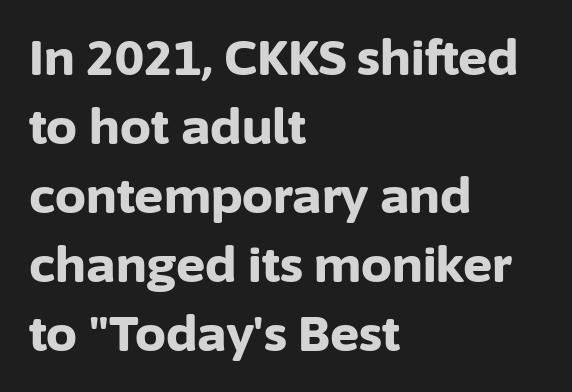
Q: Is the text bold? A: Yes.
Q: Is the text italic (slanted)? A: No, it is upright.
Q: Is the typeface a serif or a sans-serif typeface? A: Sans-serif.
Q: Is the text underlined? A: No.
Q: How is the paragraph aligned? A: Left-aligned.
Q: Is the spacing between letters normal or unusually wide? A: Normal.
Q: Is the spacing between lines tight, normal or loose? A: Normal.
Q: Width (condensed, normal, or wide)? A: Normal.
Q: Stroke contrast? A: Low.
Q: x-height? A: Medium.
Q: Monospaced? A: No.
